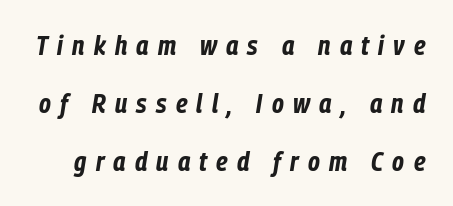
{"italic": "yes", "lean": "right", "slant_degrees": 9, "bold": "yes", "underline": "no", "line_spacing": "loose", "line_spacing_ratio": 2.14, "letter_spacing": "wide", "letter_spacing_em": 0.34, "glyph_px": 27}
